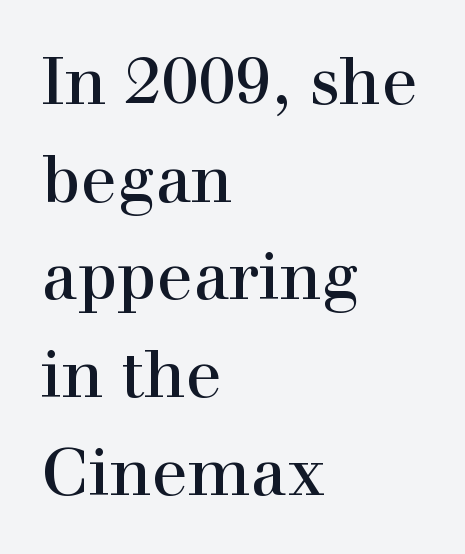
{"serif": "yes", "italic": "no", "width": "normal", "x_height": "medium", "monospaced": "no", "underline": "no", "align": "left", "line_spacing": "normal", "line_spacing_ratio": 1.48, "letter_spacing": "normal", "letter_spacing_em": 0.0, "glyph_px": 66}
